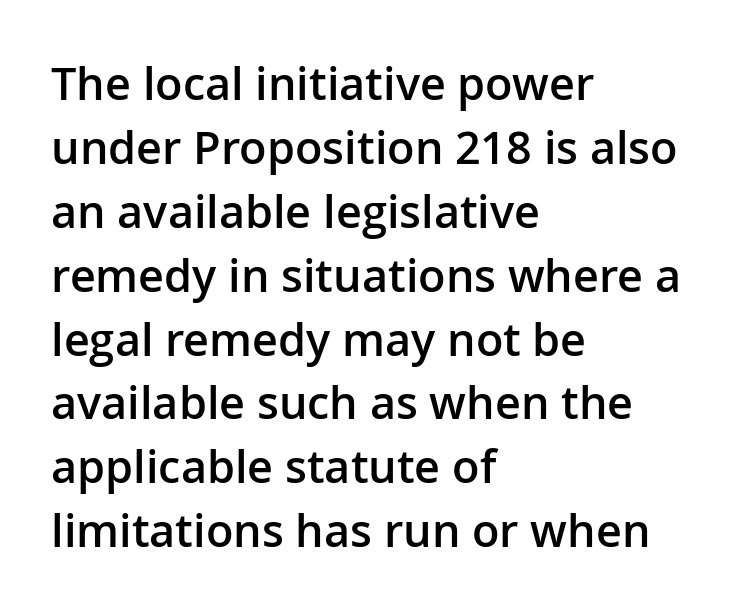
{"serif": "no", "italic": "no", "bold": "semi", "weight": "semibold", "width": "normal", "stroke_contrast": "low", "x_height": "medium", "monospaced": "no", "underline": "no", "align": "left", "line_spacing": "normal", "line_spacing_ratio": 1.42, "letter_spacing": "normal", "letter_spacing_em": 0.0, "glyph_px": 45}
